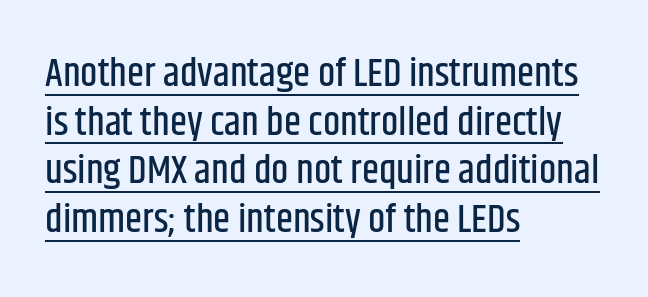
Horizontal alignment here is leftward, the default for most running prose. In terms of letterspacing, this is plain default setting. This is sans-serif lettering, the kind often seen on screens and signage. Think of a printed novel: that variable character pitch is what you see here.
